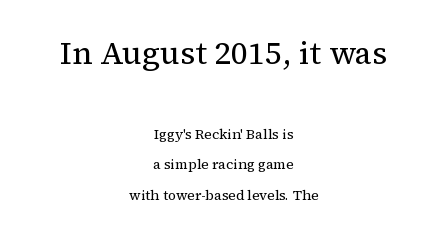
Looks like regular typesetting: each glyph gets only the width it needs. A student would notice the top passage is typeset larger than what follows. The letters carry serifs — small finishing strokes at the ends of their stems. The line-height multiplier appears high, well above default.
